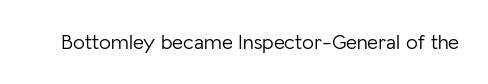
Q: Is the text bold? A: No.
Q: Is the text italic (slanted)? A: No, it is upright.
Q: Is the text underlined? A: No.
Q: Is the spacing between letters normal or unusually wide? A: Normal.
